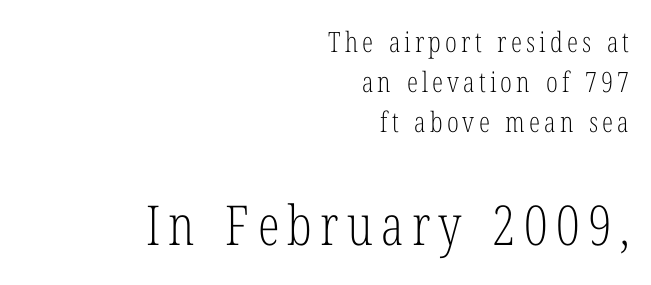
Q: Is the text bold? A: No.
Q: Is the text italic (slanted)? A: No, it is upright.
Q: Is the typeface a serif or a sans-serif typeface? A: Serif.
Q: Is the text underlined? A: No.
Q: How is the paragraph aligned? A: Right-aligned.
Q: Is the spacing between lines tight, normal or loose? A: Normal.
Q: Which block of text is set in a larger size, the first (top) or the second (bottom)? A: The second (bottom) one.
Q: Width (condensed, normal, or wide)? A: Condensed.
Q: Stroke contrast? A: Low.
Q: x-height? A: Medium.
Q: Monospaced? A: No.
